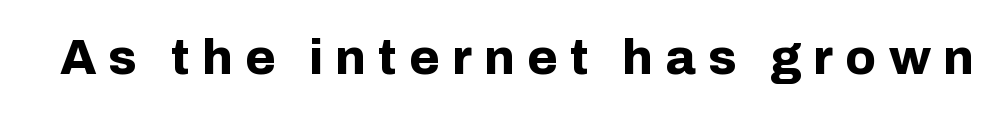
Between one letter and the next there's a generous, obvious gap. A roman cut, with each character standing at attention. The rendering shows plain stroke endings on the letterforms — a sans-serif design. The rendering uses natural spacing where letterforms have individual widths.
